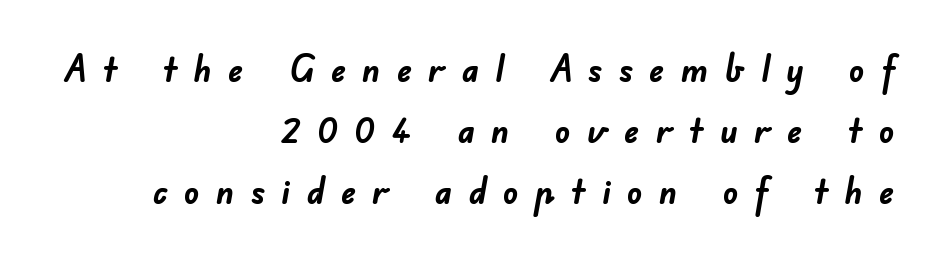
Think of a printed novel: that variable character pitch is what you see here. Students, this is bold: see how much ink each stroke carries. These lines are composed in type without serifs. Rule under the text: the space is simply empty. Letter spacing: wide.
